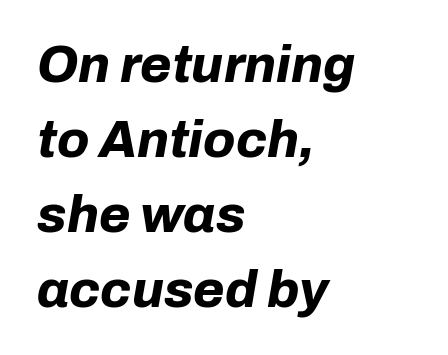
Q: Is the text bold? A: Yes.
Q: Is the text italic (slanted)? A: Yes, it leans right by about 10 degrees.
Q: Is the text underlined? A: No.
Q: How is the paragraph aligned? A: Left-aligned.
Q: Is the spacing between letters normal or unusually wide? A: Normal.
Q: Is the spacing between lines tight, normal or loose? A: Normal.
Q: Width (condensed, normal, or wide)? A: Normal.
Q: Stroke contrast? A: Low.
Q: x-height? A: Medium.
Q: Monospaced? A: No.
